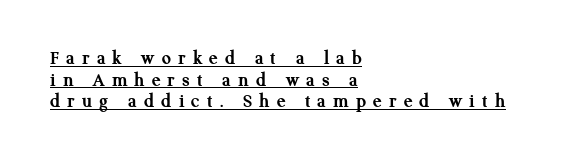
{"italic": "no", "bold": "yes", "underline": "yes", "align": "left", "line_spacing": "tight", "line_spacing_ratio": 1.08, "letter_spacing": "wide", "letter_spacing_em": 0.36, "glyph_px": 20}
